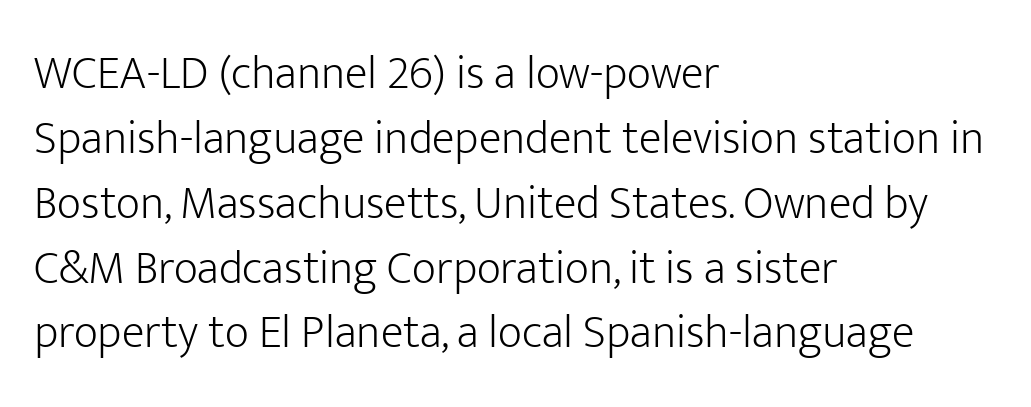
The image shows 47 px light sans-serif type, upright; set left-aligned, normal line spacing (1.38x), normal letter spacing, not underlined; low stroke contrast and a medium x-height.
